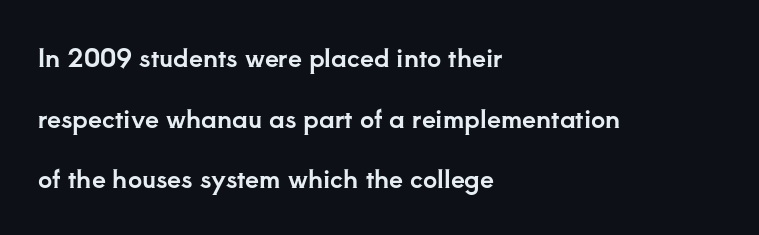
The image shows 25 px text type, upright; set left-aligned, loose line spacing (2.43x), normal letter spacing, not underlined.
